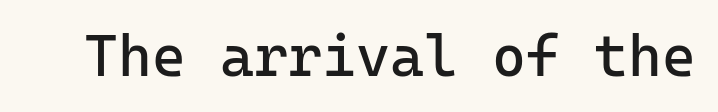
{"serif": "no", "italic": "no", "bold": "no", "weight": "regular", "width": "normal", "stroke_contrast": "low", "x_height": "medium", "monospaced": "yes", "underline": "no", "letter_spacing": "normal", "letter_spacing_em": 0.0, "glyph_px": 58}
